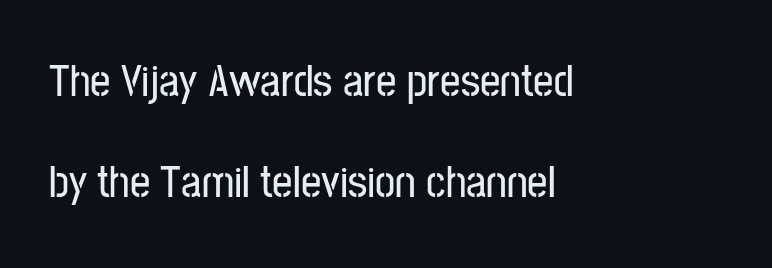
Descenders hang freely into open space. If you measured baseline to baseline, you'd find a long distance. This sample has the flowing, uneven cadence of proportional lettering. The rendering shows plain stroke endings on the letterforms — a sans-serif design. This is the regular roman posture of the typeface.
